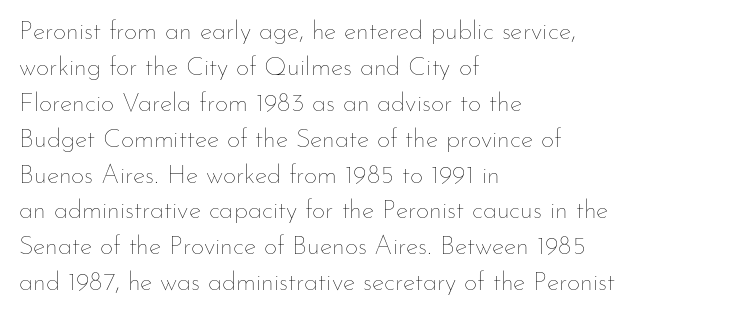
Q: Is the text bold? A: No.
Q: Is the text italic (slanted)? A: No, it is upright.
Q: Is the text underlined? A: No.
Q: How is the paragraph aligned? A: Left-aligned.
Q: Is the spacing between letters normal or unusually wide? A: Normal.
Q: Is the spacing between lines tight, normal or loose? A: Normal.
